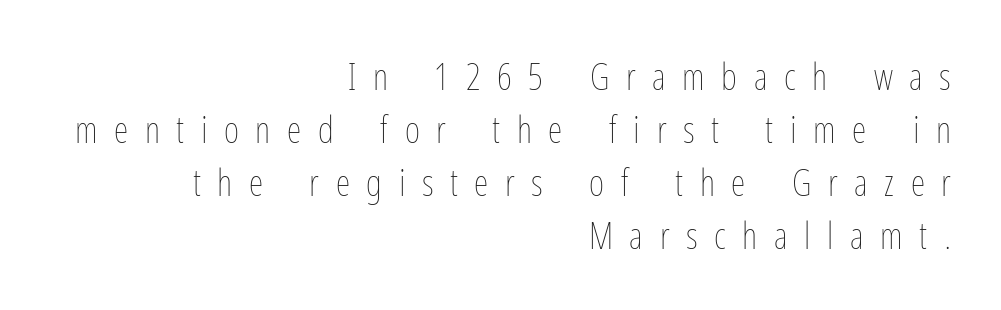
Q: Is the text bold? A: No.
Q: Is the text italic (slanted)? A: No, it is upright.
Q: Is the text underlined? A: No.
Q: How is the paragraph aligned? A: Right-aligned.
Q: Is the spacing between letters normal or unusually wide? A: Unusually wide.
Q: Is the spacing between lines tight, normal or loose? A: Normal.
Q: Width (condensed, normal, or wide)? A: Condensed.
Q: Stroke contrast? A: Low.
Q: x-height? A: Medium.
Q: Monospaced? A: No.
